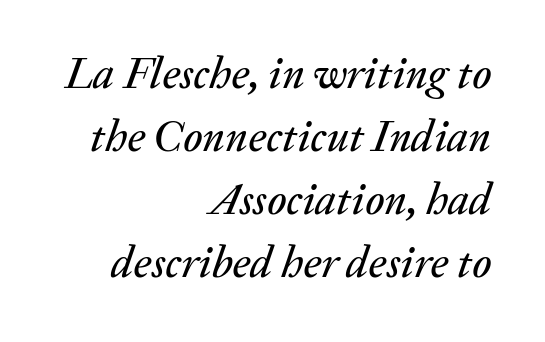
{"italic": "yes", "lean": "right", "slant_degrees": 20, "width": "normal", "stroke_contrast": "medium", "x_height": "medium", "monospaced": "no", "underline": "no", "align": "right", "line_spacing": "normal", "line_spacing_ratio": 1.43, "letter_spacing": "normal", "letter_spacing_em": 0.0, "glyph_px": 44}
